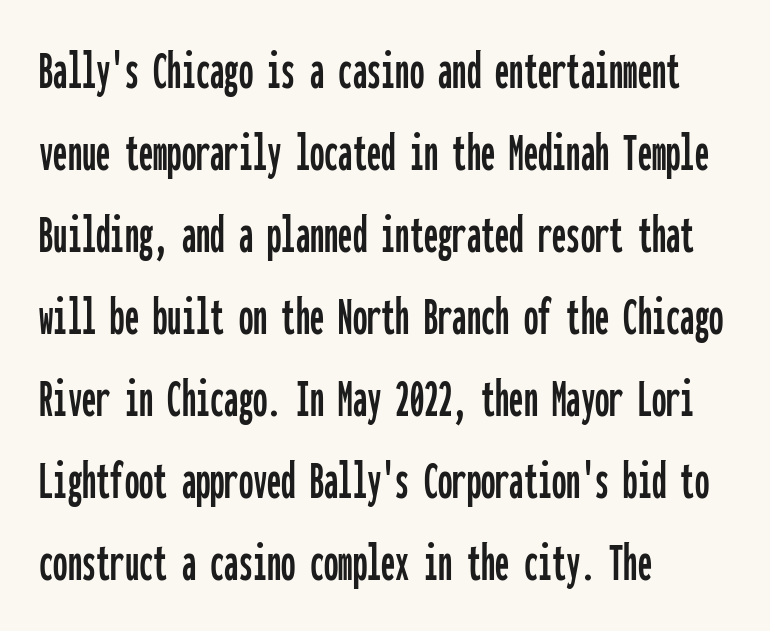
A typesetter would label this face a sans. This sample uses plain, unmodified letter spacing. A typesetter would mark this as roman, not italic. Evenly set lines give the paragraph a standard silhouette. Typeset ragged right — the left edge is the straight one.
